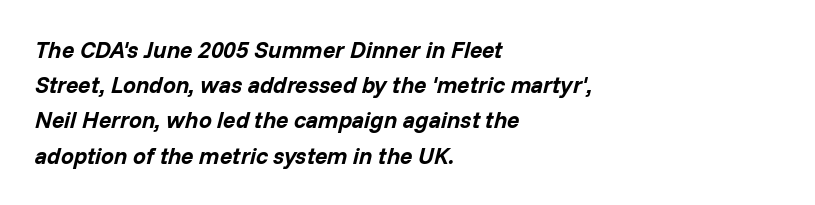
{"italic": "yes", "lean": "right", "slant_degrees": 14, "bold": "yes", "underline": "no", "align": "left", "line_spacing": "normal", "line_spacing_ratio": 1.53, "letter_spacing": "normal", "letter_spacing_em": 0.0, "glyph_px": 23}
